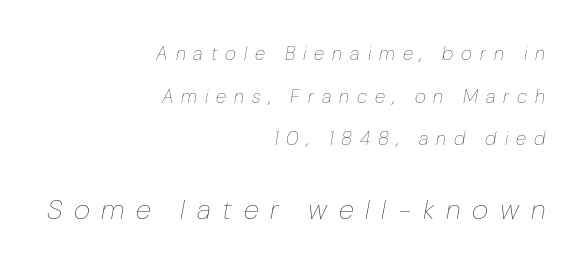
Q: Is the text bold? A: No.
Q: Is the text italic (slanted)? A: Yes, it leans right by about 10 degrees.
Q: Is the text underlined? A: No.
Q: How is the paragraph aligned? A: Right-aligned.
Q: Is the spacing between letters normal or unusually wide? A: Unusually wide.
Q: Is the spacing between lines tight, normal or loose? A: Loose.
Q: Which block of text is set in a larger size, the first (top) or the second (bottom)? A: The second (bottom) one.
Q: Width (condensed, normal, or wide)? A: Normal.
Q: Stroke contrast? A: Low.
Q: x-height? A: Medium.
Q: Monospaced? A: No.
